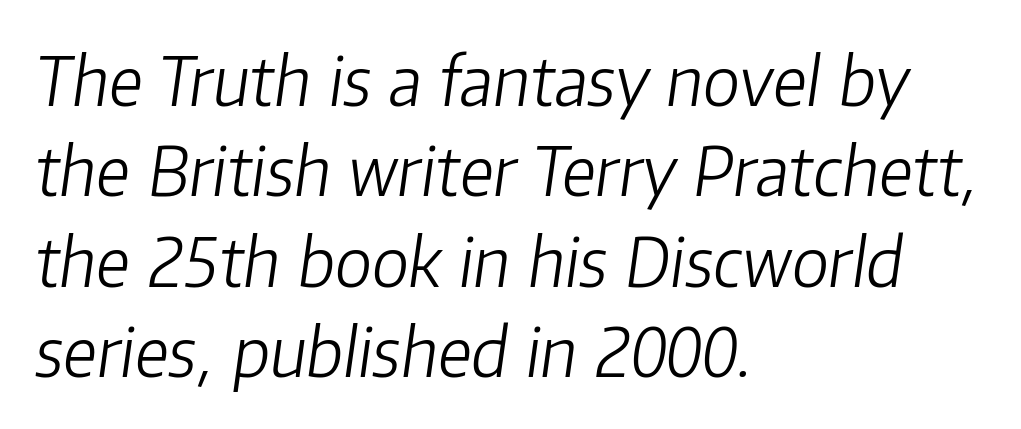
Q: Is the text bold? A: No.
Q: Is the text italic (slanted)? A: Yes, it leans right by about 8 degrees.
Q: Is the text underlined? A: No.
Q: How is the paragraph aligned? A: Left-aligned.
Q: Is the spacing between letters normal or unusually wide? A: Normal.
Q: Is the spacing between lines tight, normal or loose? A: Normal.
Q: Width (condensed, normal, or wide)? A: Normal.
Q: Stroke contrast? A: Low.
Q: x-height? A: Medium.
Q: Monospaced? A: No.
